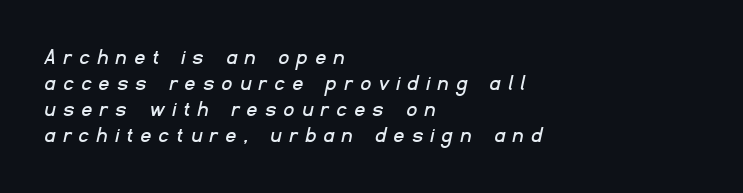
Q: Is the text underlined? A: No.
Q: How is the paragraph aligned? A: Left-aligned.
Q: Is the spacing between letters normal or unusually wide? A: Unusually wide.
Q: Is the spacing between lines tight, normal or loose? A: Tight.
